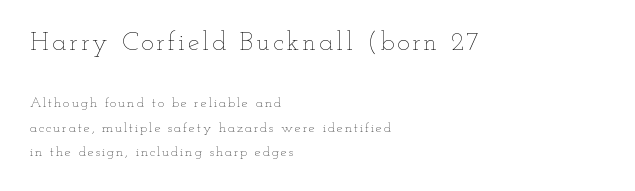
Q: Is the text bold? A: No.
Q: Is the text italic (slanted)? A: No, it is upright.
Q: Is the text underlined? A: No.
Q: How is the paragraph aligned? A: Left-aligned.
Q: Which block of text is set in a larger size, the first (top) or the second (bottom)? A: The first (top) one.
